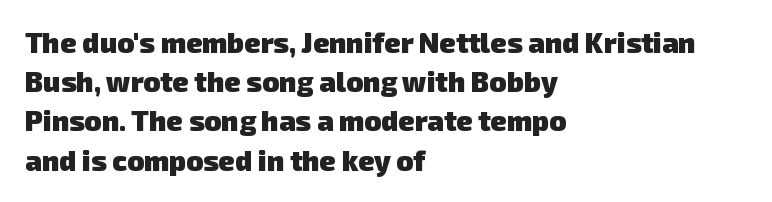
You could not count columns in this text — the font is proportionally spaced. The passage shown is typeset with a sans-serif family. Pretty heavy lettering here — definitely bold. The baseline area is clear. Each line starts at the same left margin while the right side varies.
